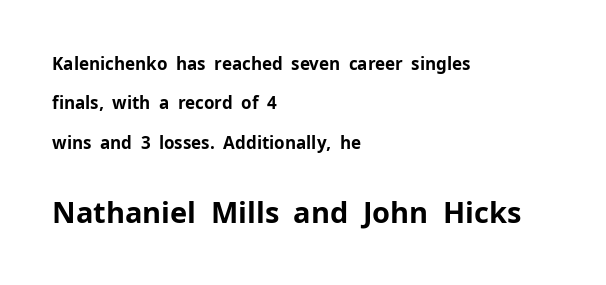
Q: Is the text bold? A: Yes.
Q: Is the text italic (slanted)? A: No, it is upright.
Q: Is the typeface a serif or a sans-serif typeface? A: Sans-serif.
Q: Is the text underlined? A: No.
Q: How is the paragraph aligned? A: Left-aligned.
Q: Is the spacing between letters normal or unusually wide? A: Normal.
Q: Is the spacing between lines tight, normal or loose? A: Loose.
Q: Which block of text is set in a larger size, the first (top) or the second (bottom)? A: The second (bottom) one.
Q: Width (condensed, normal, or wide)? A: Normal.
Q: Stroke contrast? A: Low.
Q: x-height? A: Medium.
Q: Monospaced? A: No.
